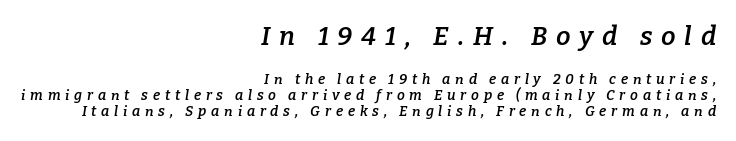
{"italic": "yes", "lean": "right", "slant_degrees": 9, "bold": "semi", "underline": "no", "align": "right", "line_spacing": "tight", "line_spacing_ratio": 1.14, "letter_spacing": "wide", "letter_spacing_em": 0.34, "larger_block": "first", "size_ratio": 1.86, "glyph_px": 26}
